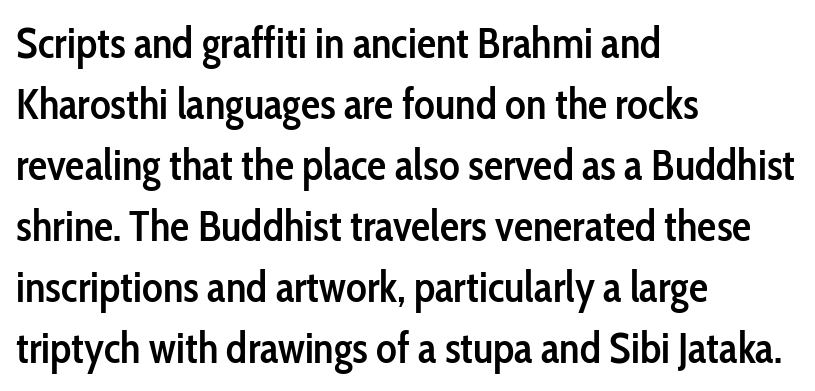
{"serif": "no", "italic": "no", "bold": "semi", "weight": "semibold", "width": "condensed", "stroke_contrast": "low", "x_height": "medium", "monospaced": "no", "underline": "no", "align": "left", "line_spacing": "normal", "line_spacing_ratio": 1.42, "letter_spacing": "normal", "letter_spacing_em": 0.0, "glyph_px": 43}
